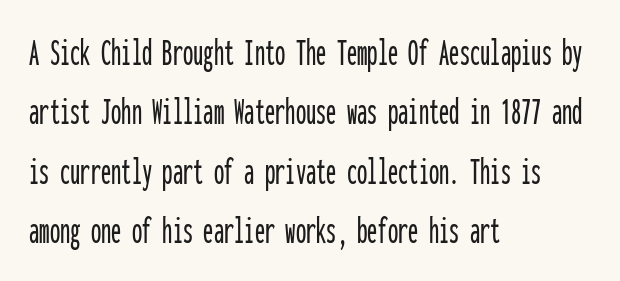
Q: Is the text italic (slanted)? A: No, it is upright.
Q: Is the typeface a serif or a sans-serif typeface? A: Sans-serif.
Q: Is the text underlined? A: No.
Q: How is the paragraph aligned? A: Left-aligned.
Q: Is the spacing between letters normal or unusually wide? A: Normal.
Q: Is the spacing between lines tight, normal or loose? A: Normal.
Q: Width (condensed, normal, or wide)? A: Condensed.
Q: Stroke contrast? A: Low.
Q: x-height? A: Medium.
Q: Monospaced? A: Yes.
